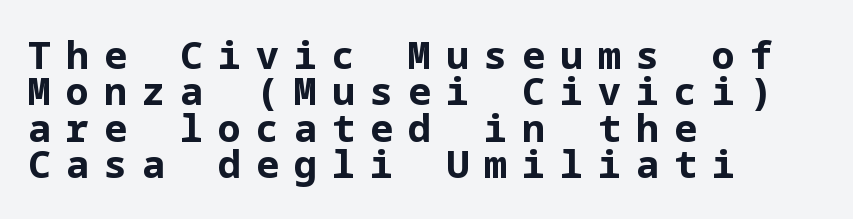
Nobody drew a line under any word here. Letter spacing: wide. These lines huddle together more closely than default settings would place them. Which margin do the lines hug? The left one — the right edge is uneven. The typography opts for an upright posture over an oblique one. Emphasis by weight is at full strength: bold.
